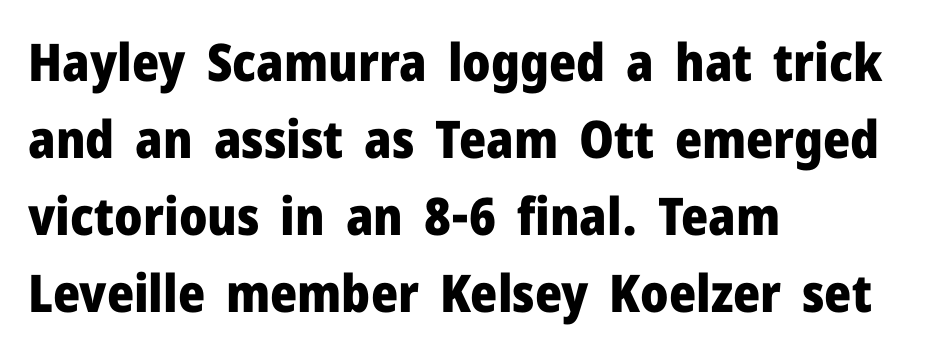
{"serif": "no", "italic": "no", "bold": "yes", "weight": "heavy", "width": "normal", "stroke_contrast": "low", "x_height": "medium", "monospaced": "no", "underline": "no", "align": "left", "line_spacing": "normal", "line_spacing_ratio": 1.48, "letter_spacing": "normal", "letter_spacing_em": 0.0, "glyph_px": 52}
